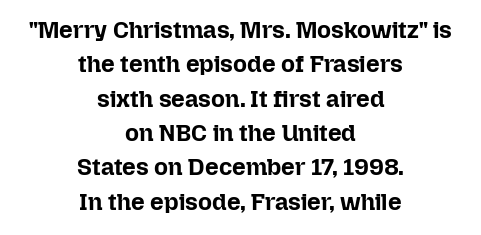
Descenders hang freely into open space. Every stem runs plumb, perpendicular to the baseline. Horizontally, the lines are justified to the midpoint only. The passage shown has conventional tracking throughout.
